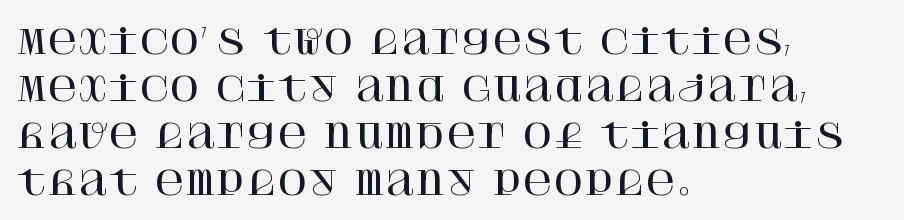
Is there any slant? The stems are plumb. Glyph-to-glyph distance matches everyday printed text. One glance says typical: line gaps are just what's usual. The rag falls on the right side of this text block. This is serif lettering, the kind often seen in printed books.
